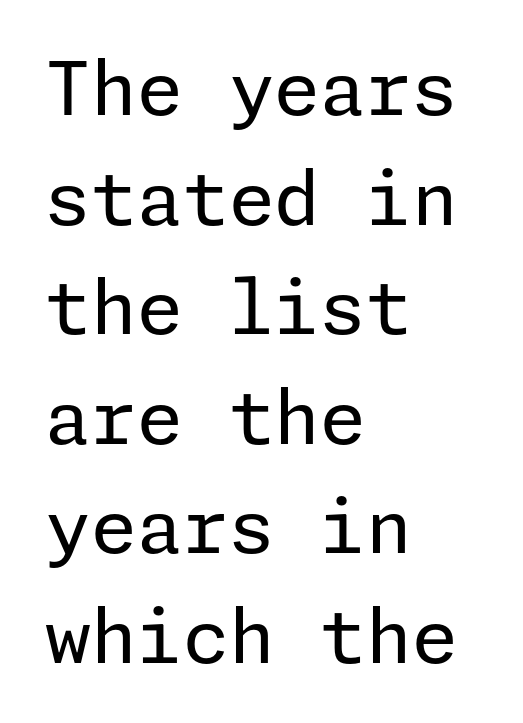
{"serif": "no", "italic": "no", "bold": "no", "weight": "regular", "width": "normal", "stroke_contrast": "low", "x_height": "medium", "underline": "no", "align": "left", "line_spacing": "normal", "line_spacing_ratio": 1.48, "letter_spacing": "normal", "letter_spacing_em": 0.0, "glyph_px": 74}
